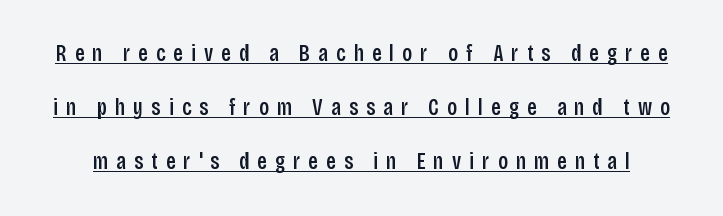
Q: Is the text italic (slanted)? A: No, it is upright.
Q: Is the text underlined? A: Yes.
Q: Is the spacing between letters normal or unusually wide? A: Unusually wide.
Q: Is the spacing between lines tight, normal or loose? A: Loose.
